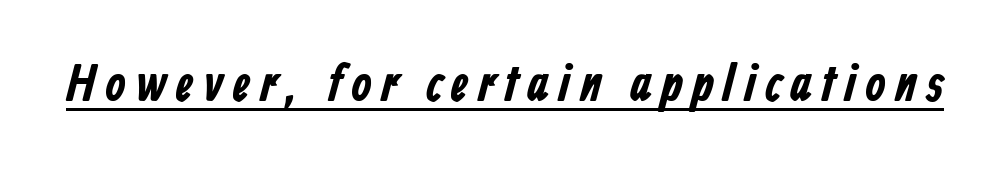
{"serif": "no", "bold": "yes", "weight": "bold", "width": "condensed", "stroke_contrast": "low", "x_height": "medium", "monospaced": "no", "underline": "yes", "glyph_px": 52}
